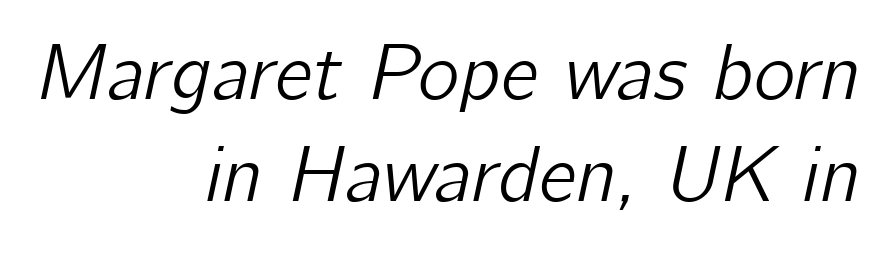
Q: Is the text italic (slanted)? A: Yes, it leans right by about 12 degrees.
Q: Is the text underlined? A: No.
Q: How is the paragraph aligned? A: Right-aligned.
Q: Is the spacing between letters normal or unusually wide? A: Normal.
Q: Is the spacing between lines tight, normal or loose? A: Normal.
Q: Width (condensed, normal, or wide)? A: Normal.
Q: Stroke contrast? A: Low.
Q: x-height? A: Medium.
Q: Monospaced? A: No.
